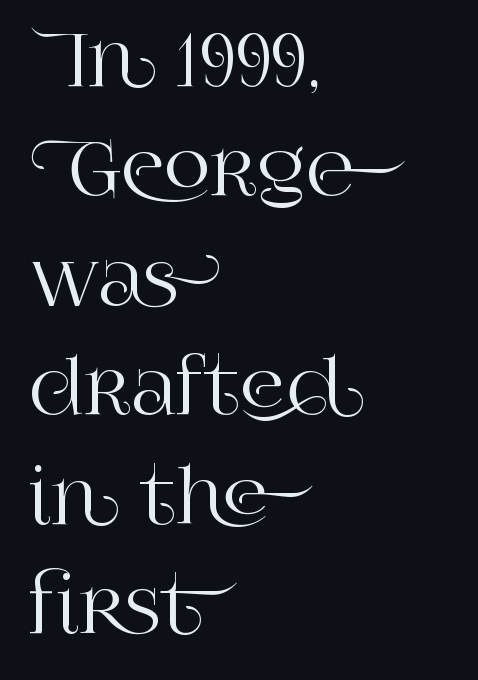
Q: Is the text italic (slanted)? A: No, it is upright.
Q: Is the typeface a serif or a sans-serif typeface? A: Serif.
Q: Is the text underlined? A: No.
Q: How is the paragraph aligned? A: Left-aligned.
Q: Is the spacing between letters normal or unusually wide? A: Normal.
Q: Is the spacing between lines tight, normal or loose? A: Normal.
Q: Width (condensed, normal, or wide)? A: Normal.
Q: Stroke contrast? A: High.
Q: x-height? A: Large.
Q: Monospaced? A: No.
